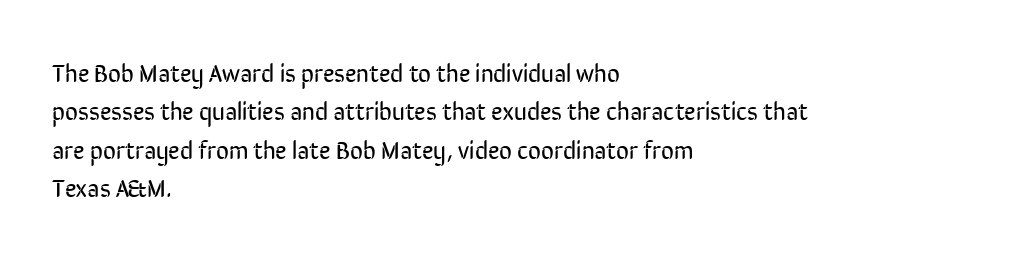
The image shows 25 px text type, upright; set left-aligned, normal line spacing (1.54x), normal letter spacing, not underlined.
